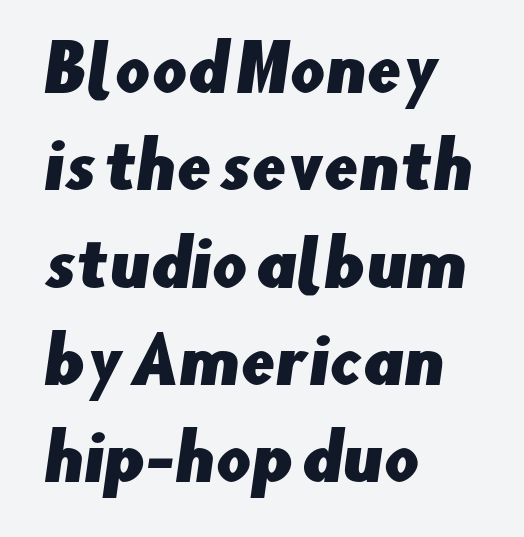
Q: Is the typeface a serif or a sans-serif typeface? A: Sans-serif.
Q: Is the text underlined? A: No.
Q: How is the paragraph aligned? A: Left-aligned.
Q: Is the spacing between letters normal or unusually wide? A: Normal.
Q: Is the spacing between lines tight, normal or loose? A: Normal.
Q: Width (condensed, normal, or wide)? A: Normal.
Q: Stroke contrast? A: Low.
Q: x-height? A: Small.
Q: Monospaced? A: No.
